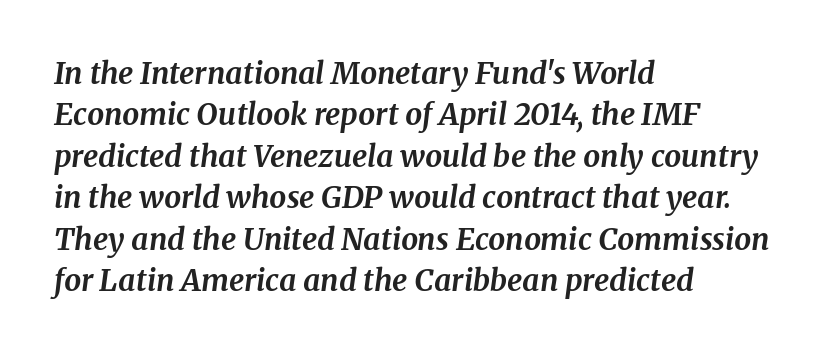
The image shows 30 px bold serif type, italic (leaning right); set left-aligned, normal line spacing (1.38x), normal letter spacing, not underlined; medium stroke contrast and a medium x-height.
